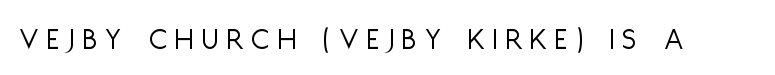
The image shows 32 px light, condensed sans-serif type, upright; set unusually wide letter spacing (+0.27 em), not underlined; low stroke contrast and a large x-height.
